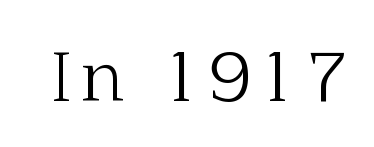
Note: serifs present on the glyphs. Stroke thickness stays within the range of a standard reading face or lighter. You could not count columns in this text — the font is proportionally spaced. Nobody drew a line under any word here.
